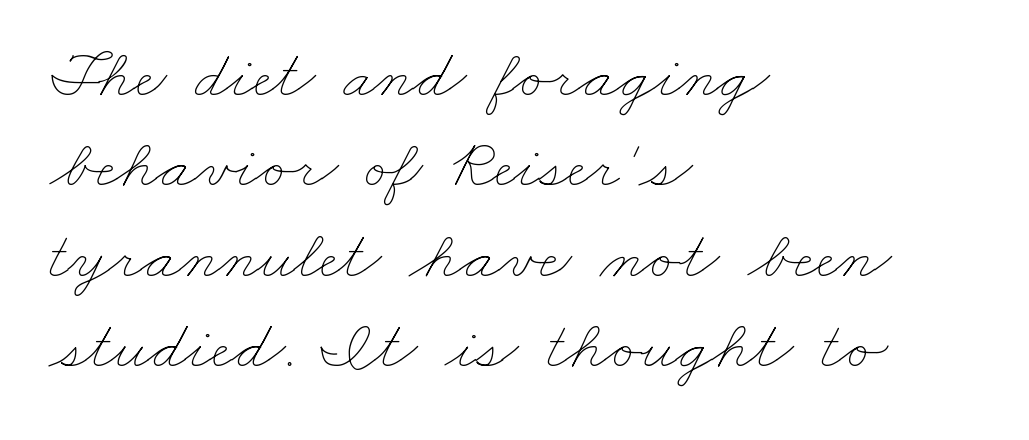
Q: Is the text bold? A: No.
Q: Is the text underlined? A: No.
Q: How is the paragraph aligned? A: Left-aligned.
Q: Is the spacing between letters normal or unusually wide? A: Normal.
Q: Is the spacing between lines tight, normal or loose? A: Normal.
Q: Width (condensed, normal, or wide)? A: Wide.
Q: Stroke contrast? A: Low.
Q: x-height? A: Small.
Q: Monospaced? A: No.
